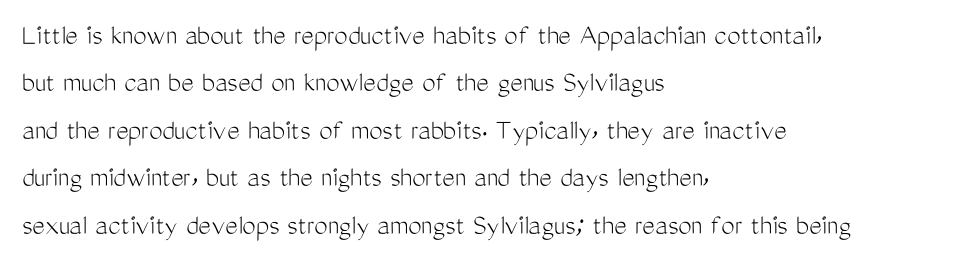
The image shows 30 px light, condensed sans-serif type, upright; set left-aligned, normal line spacing (1.58x), normal letter spacing, not underlined; medium stroke contrast and a medium x-height.
